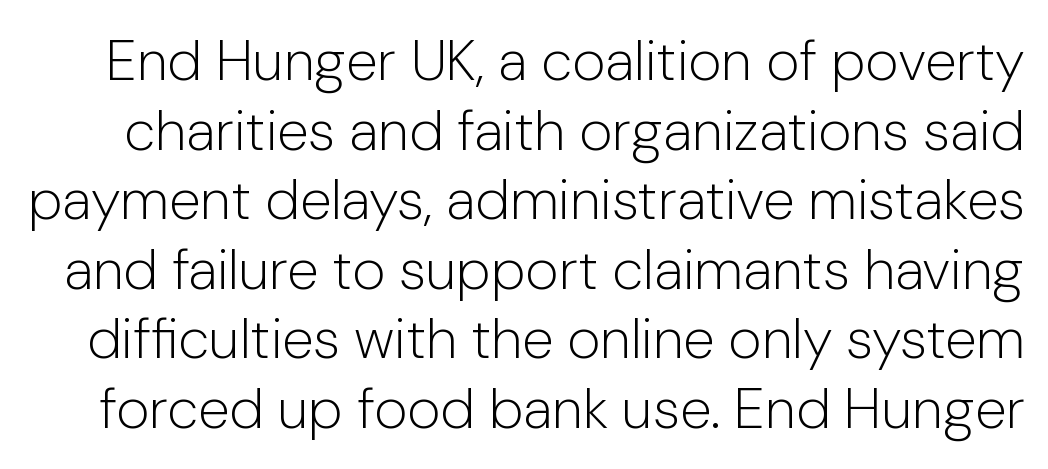
The image shows 57 px light sans-serif type, upright; set line spacing 1.22x, normal letter spacing, not underlined; low stroke contrast and a medium x-height.
